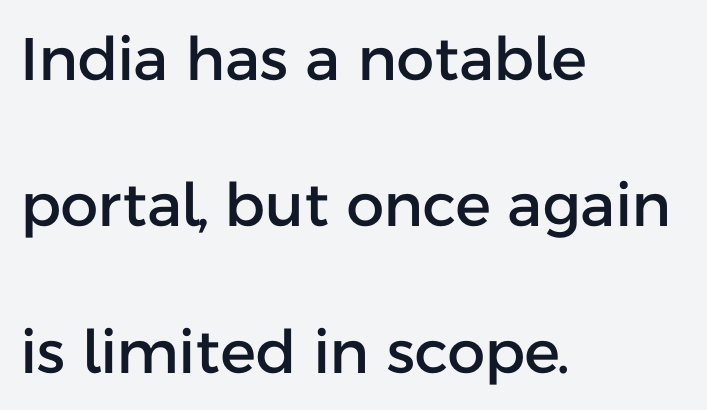
Q: Is the text italic (slanted)? A: No, it is upright.
Q: Is the typeface a serif or a sans-serif typeface? A: Sans-serif.
Q: Is the text underlined? A: No.
Q: How is the paragraph aligned? A: Left-aligned.
Q: Is the spacing between letters normal or unusually wide? A: Normal.
Q: Is the spacing between lines tight, normal or loose? A: Loose.
Q: Width (condensed, normal, or wide)? A: Normal.
Q: Stroke contrast? A: Low.
Q: x-height? A: Medium.
Q: Monospaced? A: No.
